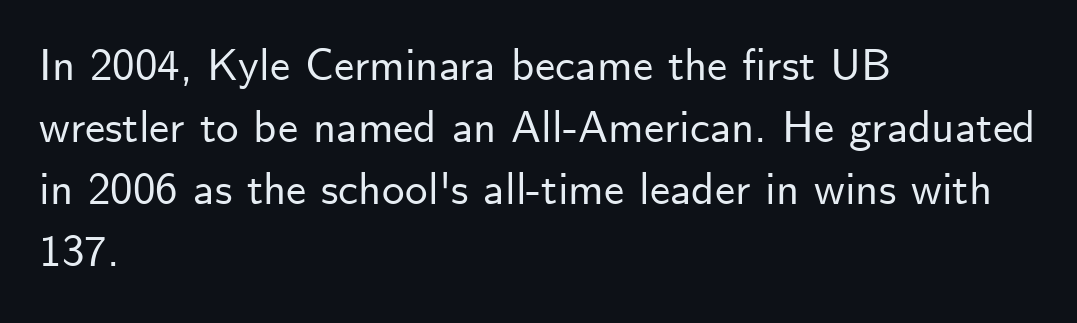
{"serif": "no", "italic": "no", "width": "normal", "stroke_contrast": "low", "x_height": "small", "monospaced": "no", "underline": "no", "align": "left", "line_spacing": "normal", "line_spacing_ratio": 1.38, "letter_spacing": "normal", "letter_spacing_em": 0.0, "glyph_px": 45}
